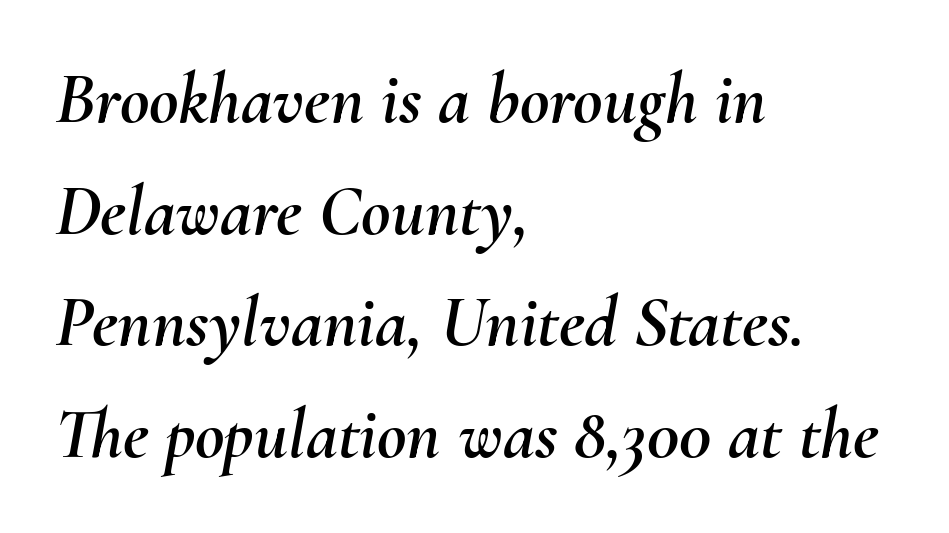
Q: Is the text italic (slanted)? A: Yes, it leans right by about 10 degrees.
Q: Is the text underlined? A: No.
Q: How is the paragraph aligned? A: Left-aligned.
Q: Is the spacing between letters normal or unusually wide? A: Normal.
Q: Is the spacing between lines tight, normal or loose? A: Normal.
Q: Width (condensed, normal, or wide)? A: Normal.
Q: Stroke contrast? A: Medium.
Q: x-height? A: Small.
Q: Monospaced? A: No.
